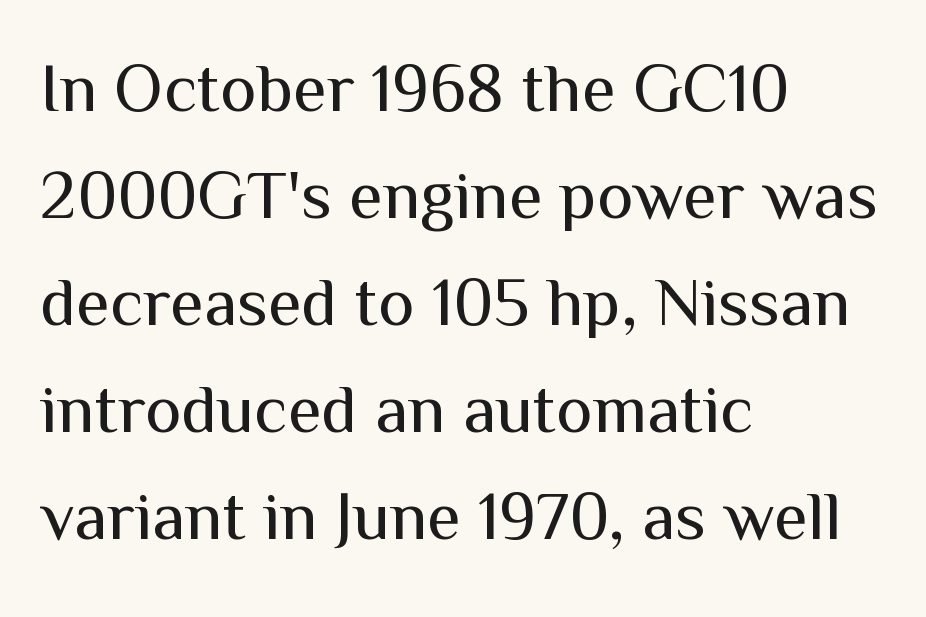
Q: Is the text bold? A: No.
Q: Is the text italic (slanted)? A: No, it is upright.
Q: Is the typeface a serif or a sans-serif typeface? A: Sans-serif.
Q: Is the text underlined? A: No.
Q: How is the paragraph aligned? A: Left-aligned.
Q: Is the spacing between letters normal or unusually wide? A: Normal.
Q: Is the spacing between lines tight, normal or loose? A: Normal.
Q: Width (condensed, normal, or wide)? A: Normal.
Q: Stroke contrast? A: Medium.
Q: x-height? A: Medium.
Q: Monospaced? A: No.
